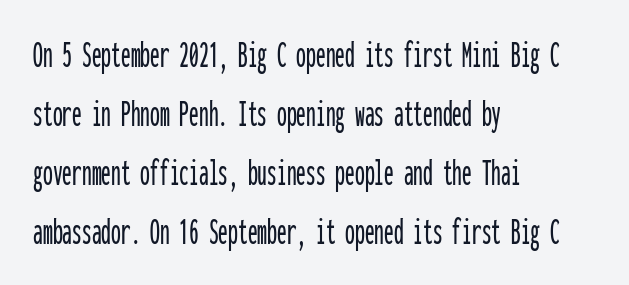
Q: Is the text italic (slanted)? A: No, it is upright.
Q: Is the typeface a serif or a sans-serif typeface? A: Sans-serif.
Q: Is the text underlined? A: No.
Q: How is the paragraph aligned? A: Left-aligned.
Q: Is the spacing between letters normal or unusually wide? A: Normal.
Q: Is the spacing between lines tight, normal or loose? A: Normal.
Q: Width (condensed, normal, or wide)? A: Condensed.
Q: Stroke contrast? A: Low.
Q: x-height? A: Medium.
Q: Monospaced? A: Yes.
